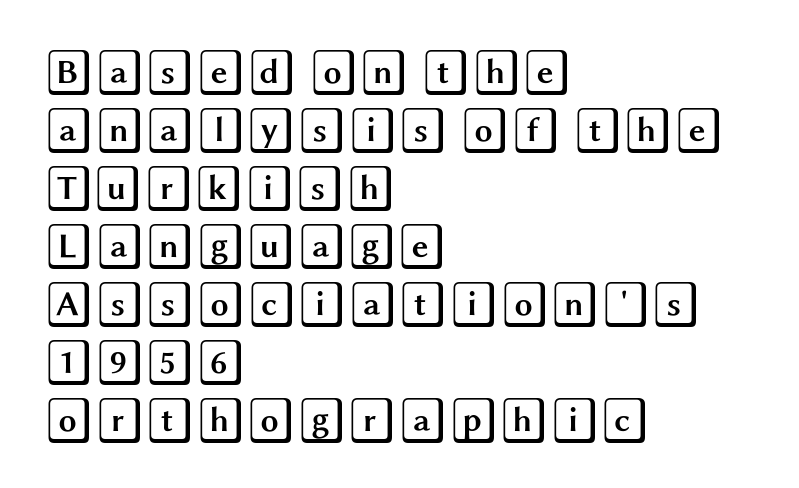
Q: Is the text italic (slanted)? A: No, it is upright.
Q: Is the text underlined? A: No.
Q: How is the paragraph aligned? A: Left-aligned.
Q: Is the spacing between letters normal or unusually wide? A: Normal.
Q: Is the spacing between lines tight, normal or loose? A: Normal.
Q: Width (condensed, normal, or wide)? A: Wide.
Q: x-height? A: Large.
